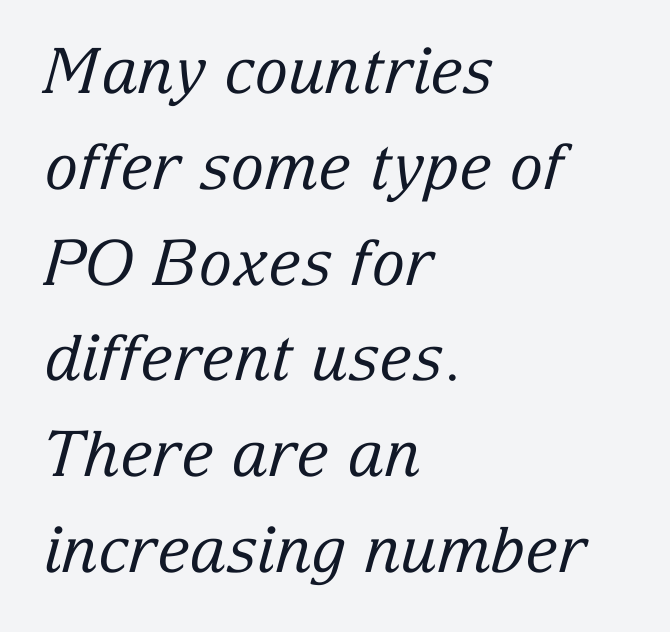
{"serif": "yes", "italic": "yes", "lean": "right", "slant_degrees": 15, "bold": "no", "weight": "regular", "width": "normal", "stroke_contrast": "low", "x_height": "medium", "monospaced": "no", "underline": "no", "align": "left", "line_spacing": "normal", "line_spacing_ratio": 1.52, "letter_spacing": "normal", "letter_spacing_em": 0.0, "glyph_px": 63}
